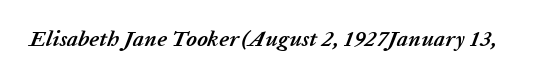
The image shows 22 px bold type, italic (leaning right); set normal letter spacing, not underlined.
